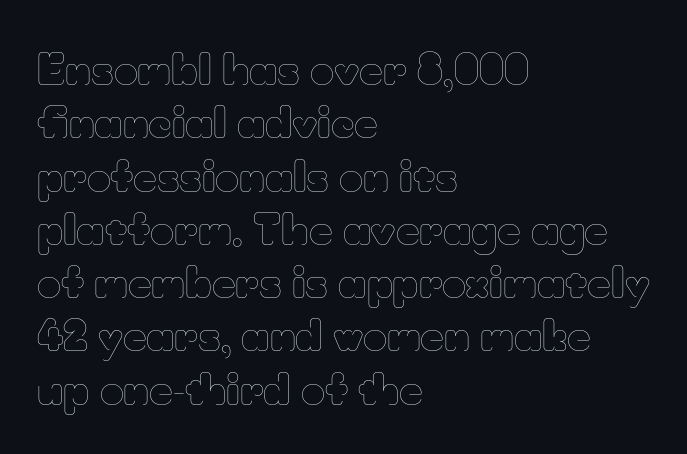
{"italic": "no", "bold": "no", "weight": "thin", "width": "normal", "stroke_contrast": "low", "x_height": "small", "monospaced": "no", "underline": "no", "align": "left", "line_spacing": "normal", "line_spacing_ratio": 1.3, "letter_spacing": "normal", "letter_spacing_em": 0.0, "glyph_px": 41}
